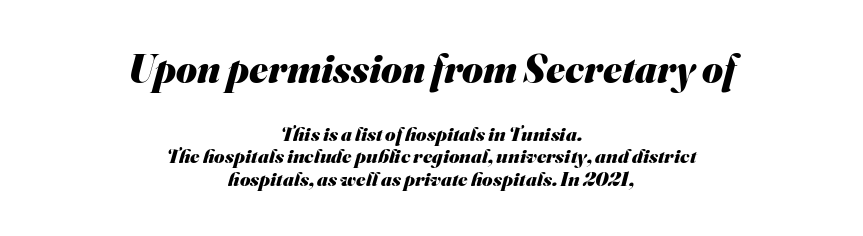
{"serif": "no", "bold": "yes", "weight": "heavy", "width": "normal", "stroke_contrast": "medium", "x_height": "small", "monospaced": "no", "underline": "no", "align": "center", "line_spacing": "tight", "line_spacing_ratio": 1.14, "letter_spacing": "normal", "letter_spacing_em": 0.0, "larger_block": "first", "size_ratio": 2.0, "glyph_px": 40}
